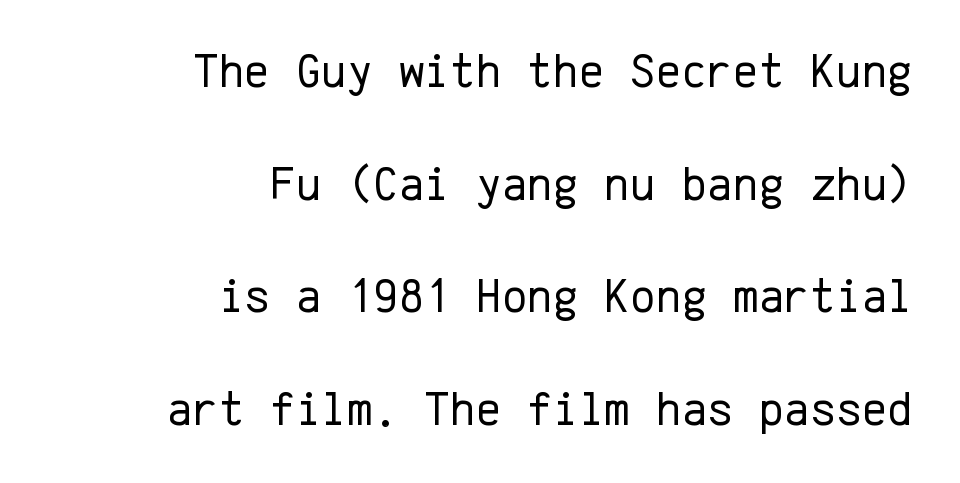
Q: Is the text bold? A: No.
Q: Is the text italic (slanted)? A: No, it is upright.
Q: Is the typeface a serif or a sans-serif typeface? A: Sans-serif.
Q: Is the text underlined? A: No.
Q: How is the paragraph aligned? A: Right-aligned.
Q: Is the spacing between letters normal or unusually wide? A: Normal.
Q: Is the spacing between lines tight, normal or loose? A: Loose.
Q: Width (condensed, normal, or wide)? A: Normal.
Q: Stroke contrast? A: Low.
Q: x-height? A: Medium.
Q: Monospaced? A: Yes.
